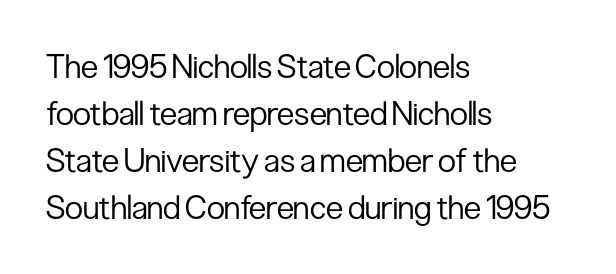
Q: Is the text bold? A: No.
Q: Is the text italic (slanted)? A: No, it is upright.
Q: Is the typeface a serif or a sans-serif typeface? A: Sans-serif.
Q: Is the text underlined? A: No.
Q: How is the paragraph aligned? A: Left-aligned.
Q: Is the spacing between letters normal or unusually wide? A: Normal.
Q: Is the spacing between lines tight, normal or loose? A: Normal.
Q: Width (condensed, normal, or wide)? A: Condensed.
Q: Stroke contrast? A: Low.
Q: x-height? A: Medium.
Q: Monospaced? A: No.
